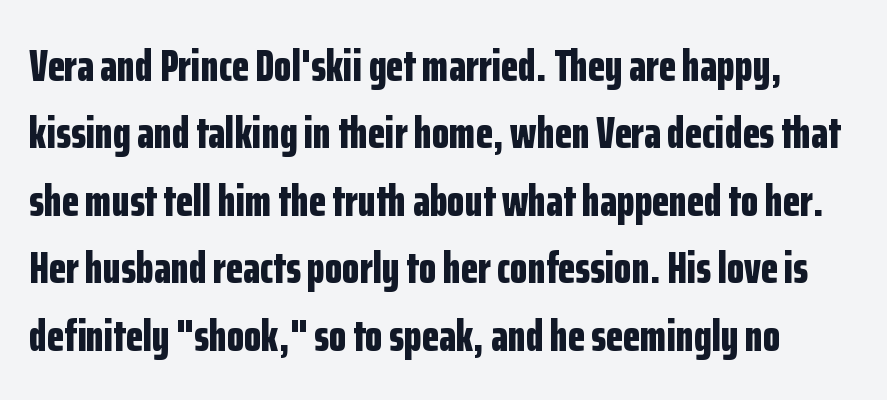
The image shows 45 px bold, condensed sans-serif type, upright; set normal line spacing (1.5x), normal letter spacing, not underlined; low stroke contrast and a medium x-height.
